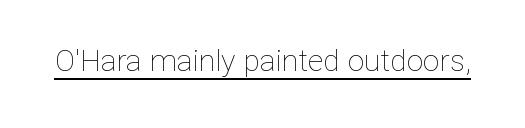
{"italic": "no", "bold": "no", "weight": "thin", "width": "normal", "stroke_contrast": "low", "x_height": "medium", "monospaced": "no", "underline": "yes", "letter_spacing": "normal", "letter_spacing_em": 0.0, "glyph_px": 30}
